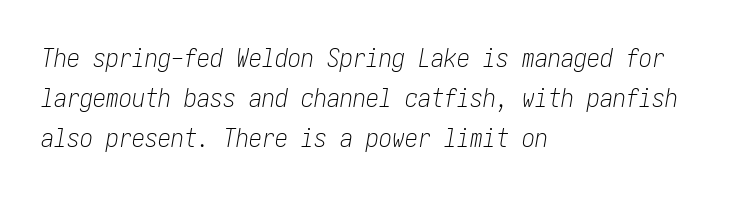
Q: Is the text bold? A: No.
Q: Is the text italic (slanted)? A: Yes, it leans right by about 10 degrees.
Q: Is the text underlined? A: No.
Q: How is the paragraph aligned? A: Left-aligned.
Q: Is the spacing between letters normal or unusually wide? A: Normal.
Q: Is the spacing between lines tight, normal or loose? A: Normal.
